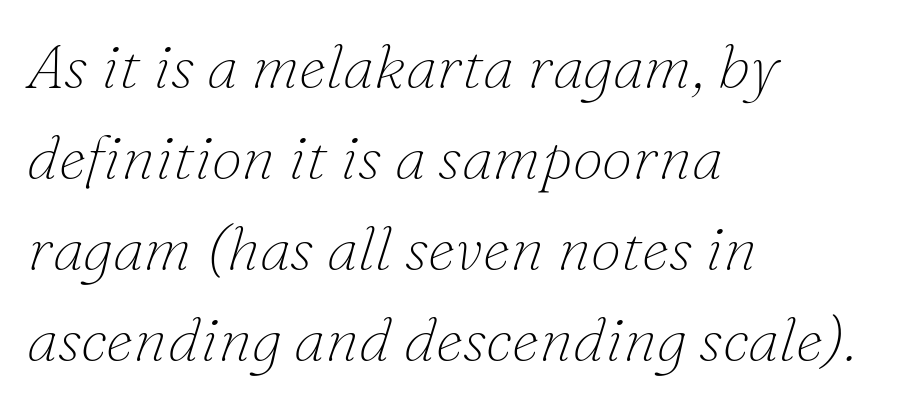
Q: Is the text bold? A: No.
Q: Is the text italic (slanted)? A: Yes, it leans right by about 16 degrees.
Q: Is the typeface a serif or a sans-serif typeface? A: Serif.
Q: Is the text underlined? A: No.
Q: How is the paragraph aligned? A: Left-aligned.
Q: Is the spacing between letters normal or unusually wide? A: Normal.
Q: Is the spacing between lines tight, normal or loose? A: Normal.
Q: Width (condensed, normal, or wide)? A: Normal.
Q: Stroke contrast? A: Low.
Q: x-height? A: Small.
Q: Monospaced? A: No.
